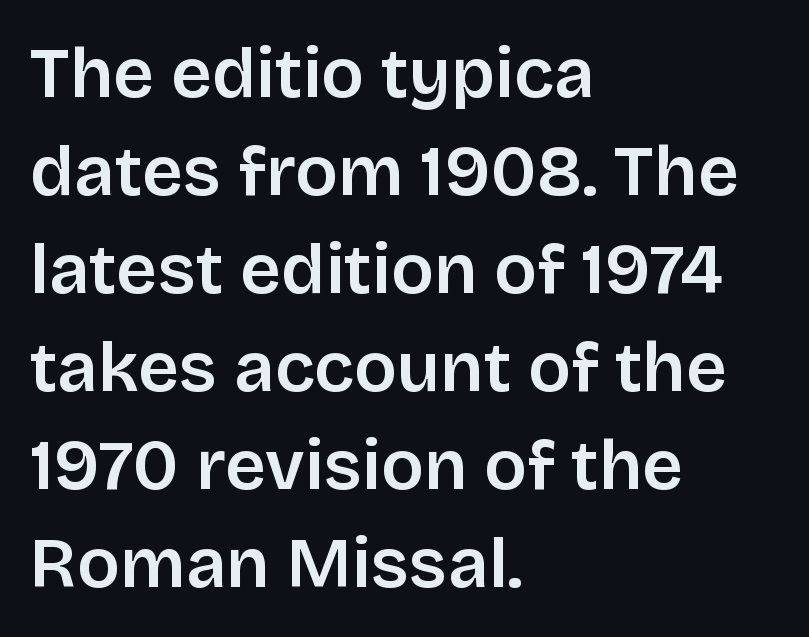
The image shows 71 px sans-serif type, upright; set left-aligned, normal line spacing (1.38x), normal letter spacing, not underlined; low stroke contrast and a large x-height.
